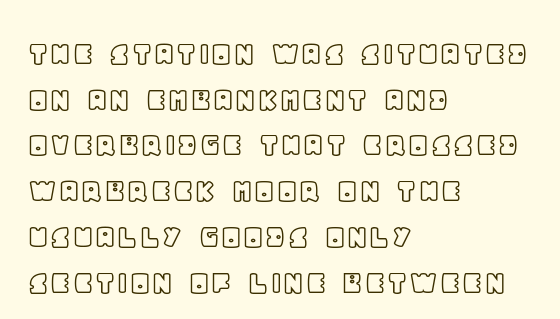
{"italic": "no", "width": "normal", "x_height": "large", "monospaced": "no", "underline": "no", "align": "left", "line_spacing": "normal", "line_spacing_ratio": 1.27, "letter_spacing": "normal", "letter_spacing_em": 0.0, "glyph_px": 36}
